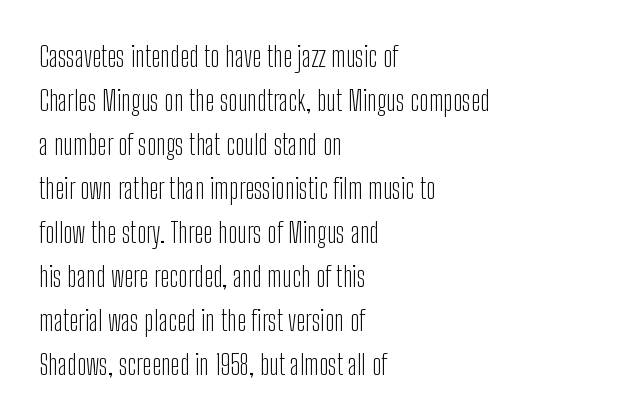
Honestly, the letter spacing is just normal — you wouldn't notice it. The specimen reads as upright at a glance. The leading is moderate, giving the passage an even texture. Varying glyph widths throughout — classic text-font behaviour. One-word summary of the alignment: left.
